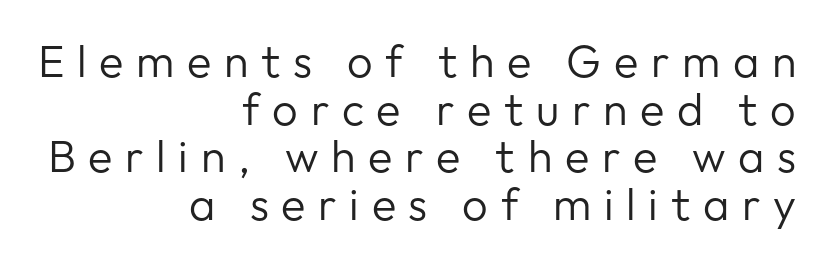
Vertically, the passage feels compressed, each row crowding the next. Stroke thickness stays within the range of a standard reading face or lighter. The characters display no serif detailing; their extremities are plain. Glyph-to-glyph distance is far greater than everyday printed text.
